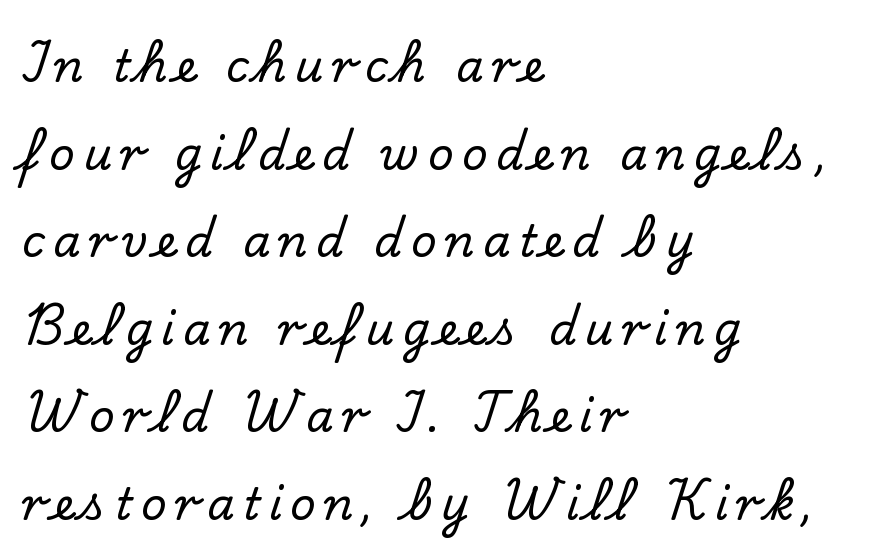
The space between consecutive lines is lavish. Do the characters align in a grid? No, the font is proportional. Check where the strokes stop: tiny serifs finish them off.
